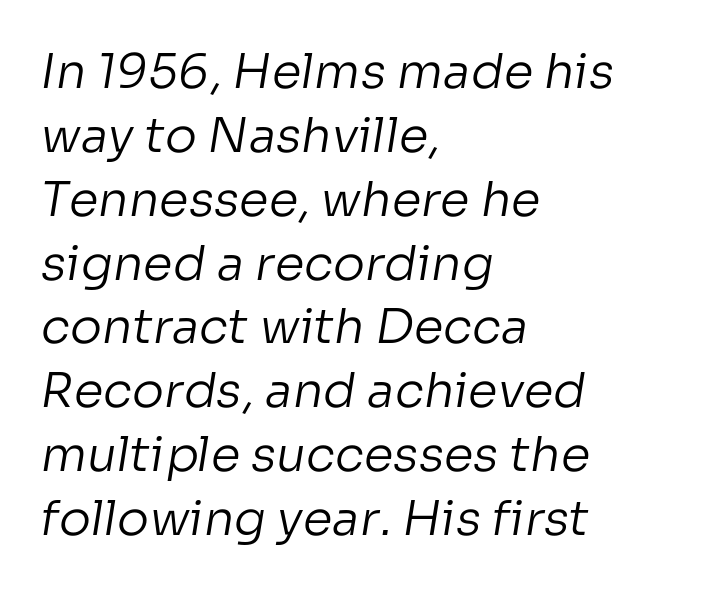
The image shows 48 px regular-weight sans-serif type; set left-aligned, normal line spacing (1.33x), normal letter spacing, not underlined; low stroke contrast and a medium x-height.
